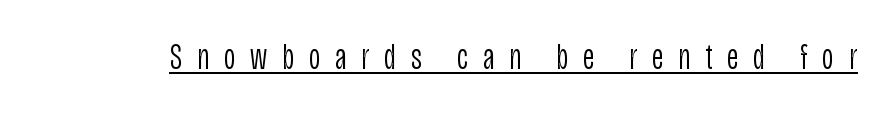
The glyphs in this specimen are sans serif. Words appear elongated and porous because spacing is wide. Stem width sits at or under what a default text font uses. Descenders here cross a horizontal rule under the line. Proportional: the letters do not fall into vertical columns. The letters stand upright; this is a roman face.
